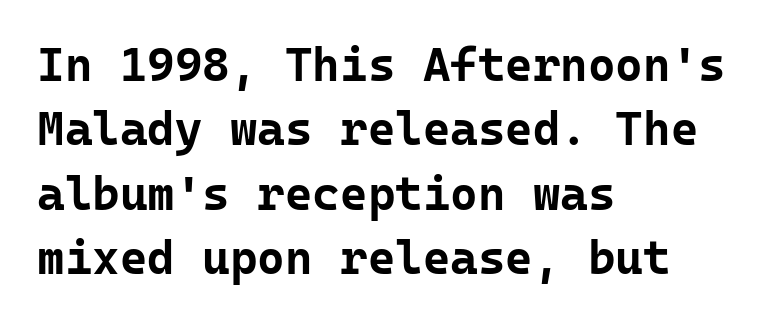
The image shows 47 px bold sans-serif type, upright, monospaced; set left-aligned, normal line spacing (1.37x), normal letter spacing, not underlined; low stroke contrast and a medium x-height.
